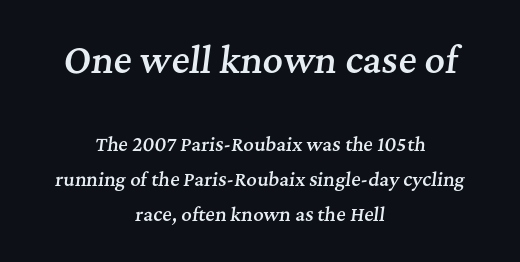
The words here are not underlined. Proportional: the letters do not fall into vertical columns. You can tell from the footed stems that serif type was used. In terms of weight, the rendering is demibold, just under bold. Does the bottom block carry the larger type? No, the top block does.
